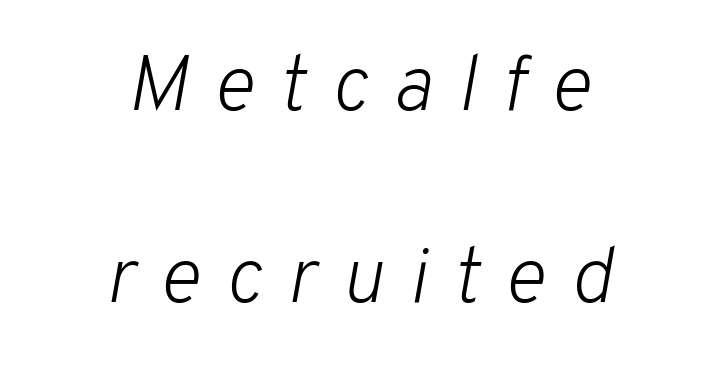
Characters follow at a spacing far wider than the type designer built in. Letters have the restrained weight of plain body copy at most. Short and long lines alike share a common midpoint. The specimen omits any rule beneath the text block's lines. This sample has the flowing, uneven cadence of proportional lettering.
